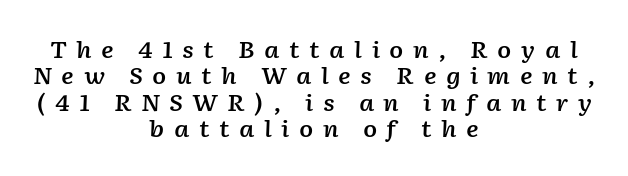
{"italic": "yes", "lean": "right", "slant_degrees": 2, "bold": "semi", "underline": "no", "align": "center", "line_spacing": "tight", "line_spacing_ratio": 1.15, "letter_spacing": "wide", "letter_spacing_em": 0.41, "glyph_px": 23}
